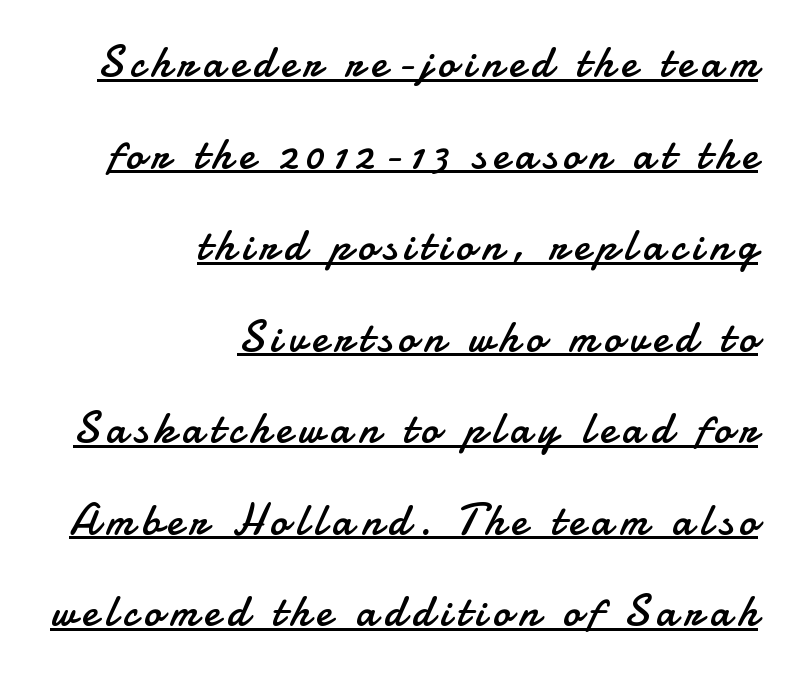
Letterform terminals end flat and unadorned throughout the passage. The specimen includes a rule beneath the text block's lines. Nothing heavy about these letters — not bold at all. These lines stand farther apart than default settings would place them.
